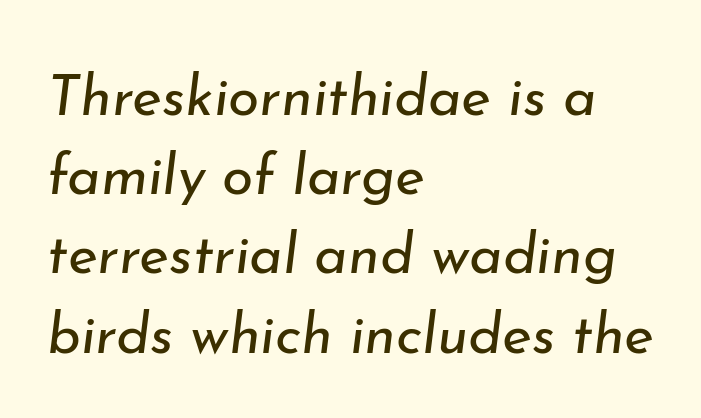
Q: Is the text bold? A: No.
Q: Is the text italic (slanted)? A: Yes, it leans right by about 7 degrees.
Q: Is the text underlined? A: No.
Q: How is the paragraph aligned? A: Left-aligned.
Q: Is the spacing between letters normal or unusually wide? A: Normal.
Q: Is the spacing between lines tight, normal or loose? A: Normal.
Q: Width (condensed, normal, or wide)? A: Normal.
Q: Stroke contrast? A: Low.
Q: x-height? A: Small.
Q: Monospaced? A: No.
